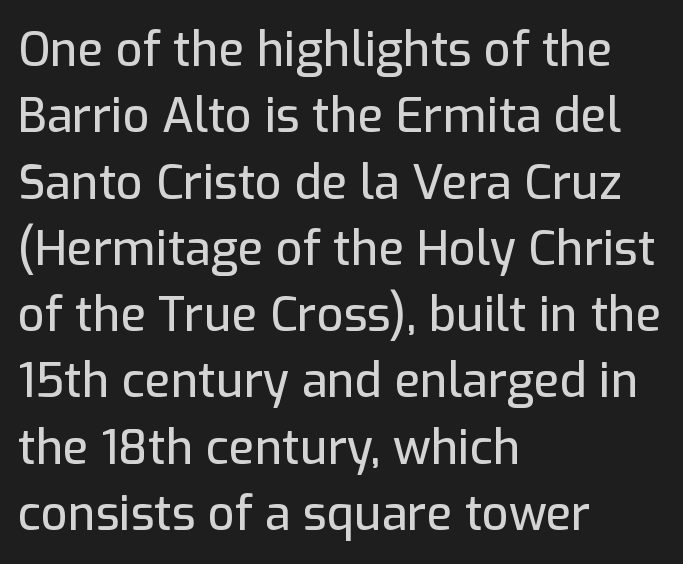
Words appear dense and cohesive because spacing is normal. The letters advance in unequal steps, a hallmark of proportional type. The vertical gap from one line to the next is medium. Serifs: no, the terminals of the letterforms are clean. It's the straight-up-and-down kind of type.
